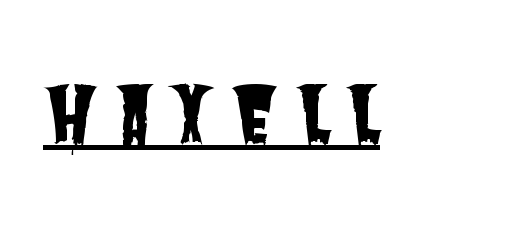
Is there an underline? Yes — a line sits under the letters. Do the characters align in a grid? No, the font is proportional. I'd call this a sans setting — the letters go barefoot. The gaps between neighbouring characters are conspicuously large.
